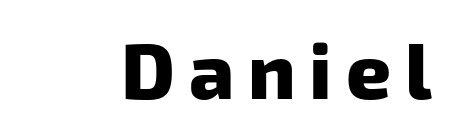
The designer went with a sans here, leaving each stem footless. Do the characters align in a grid? No, the font is proportional. This rendering features lettering with no underline. As a designer I'd log this as weight 700, bold.
